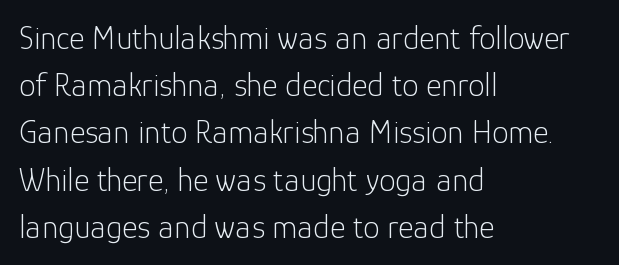
The letters carry no serifs — their stems end cleanly without finishing strokes. Each line starts at the same left margin while the right side varies. Compared with typical paragraphs, the rows here are spaced about the same. The lettering stays uniformly vertical, giving the passage a roman look. Note the varied advance widths — an 'i' is clearly narrower than an 'm'. You could call the tracking neutral — neither tight nor loose.
